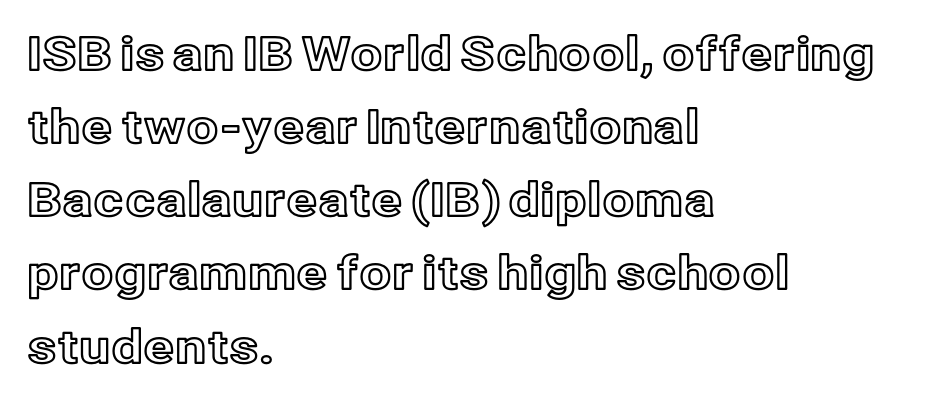
Only glyphs here, with clear space below each row. This sample has the flowing, uneven cadence of proportional lettering. Every stem runs plumb, perpendicular to the baseline. Between one letter and the next there's only the usual sliver of space. A student would call this left alignment; a typographer would say flush left, rag right. Honestly, the row spacing looks completely unremarkable.
